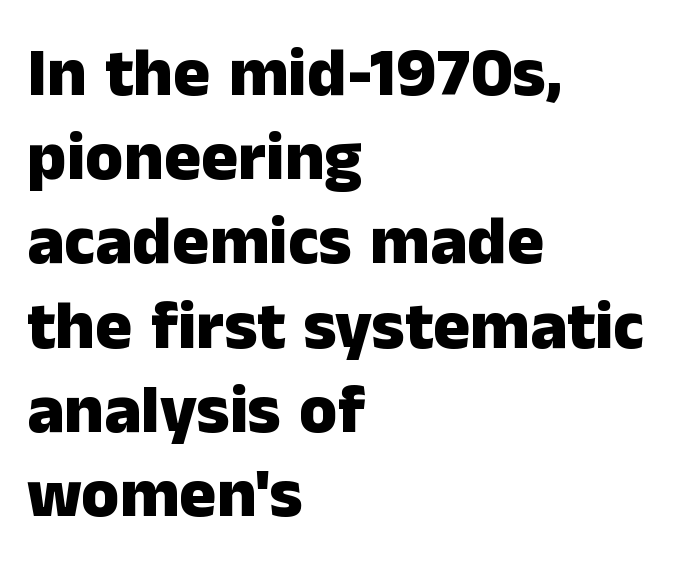
Each word holds together tightly as a unit, with standard inter-letter gaps. The gap between lines stays unmarked. The setting favours the left margin, as ordinary paragraphs usually do. You can tell it's not italic because the verticals are truly vertical. The glyphs in this specimen are sans serif. The font is running at its bold setting.
